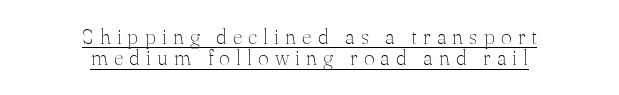
The image shows 21 px text type, upright; set centered, tight line spacing (1.02x), unusually wide letter spacing (+0.29 em), underlined.
